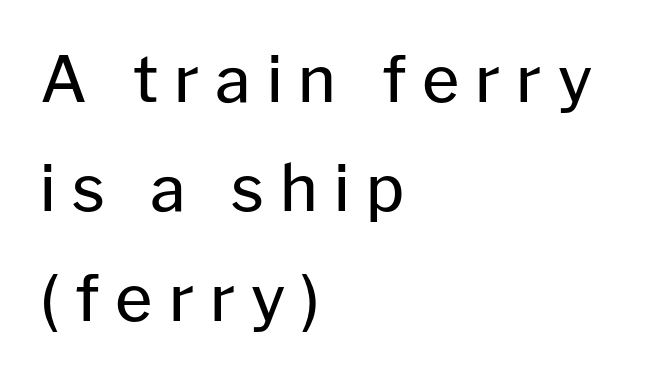
{"serif": "no", "italic": "no", "bold": "no", "weight": "regular", "width": "normal", "stroke_contrast": "low", "x_height": "medium", "monospaced": "no", "underline": "no", "align": "left", "line_spacing_ratio": 1.71, "letter_spacing": "wide", "letter_spacing_em": 0.25, "glyph_px": 64}
